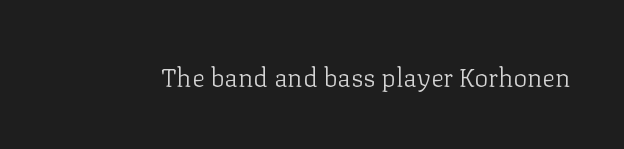
The image shows 26 px text type, upright; set normal letter spacing, not underlined.
